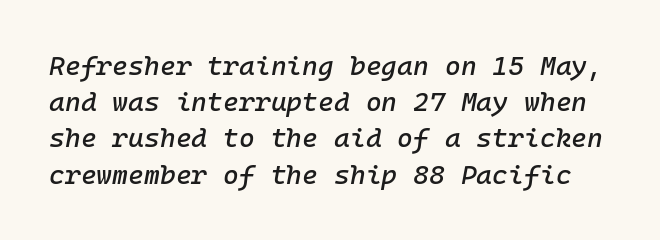
The image shows 27 px text type, italic (leaning right); set normal line spacing (1.34x), normal letter spacing, not underlined.
